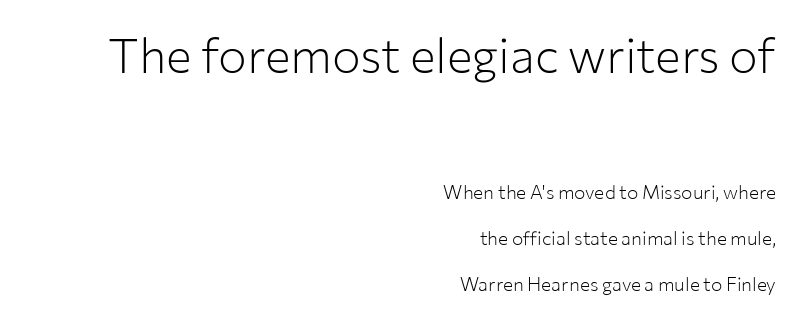
The image shows 48 px light sans-serif type, upright; set right-aligned, loose line spacing (2.42x), normal letter spacing, not underlined; the first (top) block is 2.53x larger; low stroke contrast and a medium x-height.
